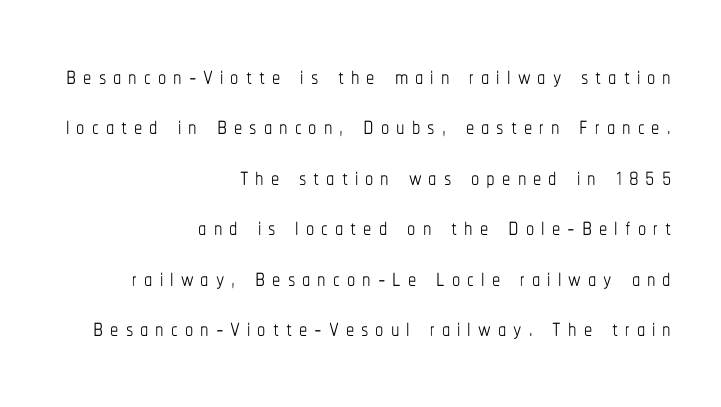
The image shows 33 px thin, condensed type, upright; set right-aligned, normal line spacing (1.53x), unusually wide letter spacing (+0.21 em), not underlined; low stroke contrast and a medium x-height.
